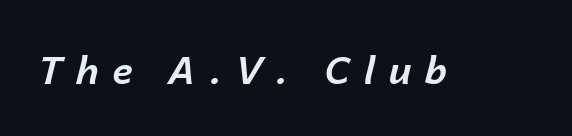
{"italic": "yes", "lean": "right", "slant_degrees": 14, "bold": "yes", "weight": "bold", "width": "normal", "stroke_contrast": "low", "x_height": "medium", "monospaced": "no", "underline": "no", "letter_spacing": "wide", "letter_spacing_em": 0.35, "glyph_px": 38}
